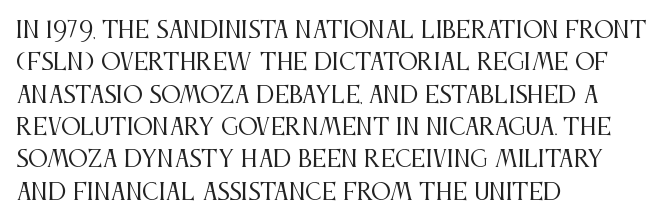
The image shows 22 px text type, upright; set left-aligned, normal line spacing (1.47x), normal letter spacing, not underlined.
